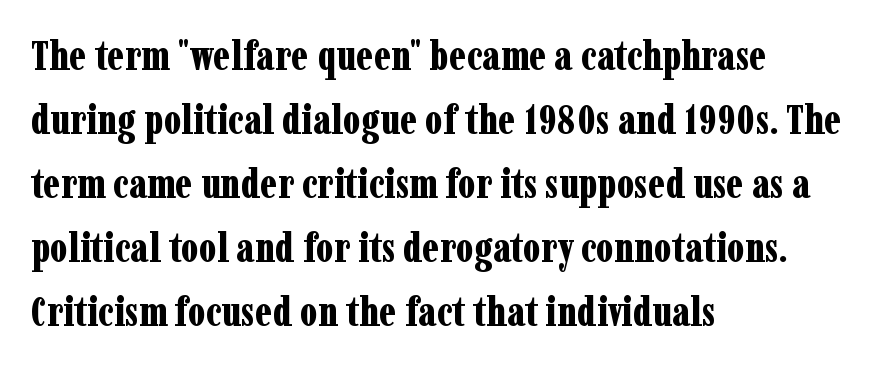
The image shows 41 px bold, condensed serif type, upright; set left-aligned, normal line spacing (1.56x), normal letter spacing, not underlined; low stroke contrast and a medium x-height.
